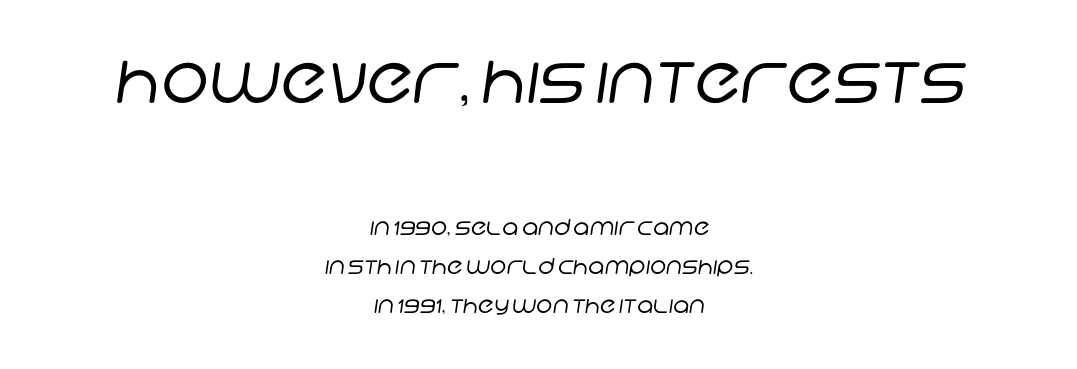
The image shows 65 px regular-weight sans-serif type; set centered, line spacing 1.76x, normal letter spacing, not underlined; the first (top) block is 2.95x larger; low stroke contrast and a large x-height.
